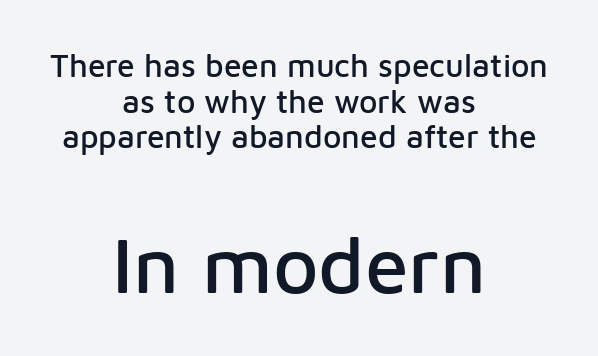
{"serif": "no", "italic": "no", "width": "normal", "stroke_contrast": "low", "x_height": "medium", "monospaced": "no", "underline": "no", "align": "center", "line_spacing": "tight", "line_spacing_ratio": 1.11, "letter_spacing": "normal", "letter_spacing_em": 0.0, "larger_block": "second", "size_ratio": 2.47, "glyph_px": 79}
